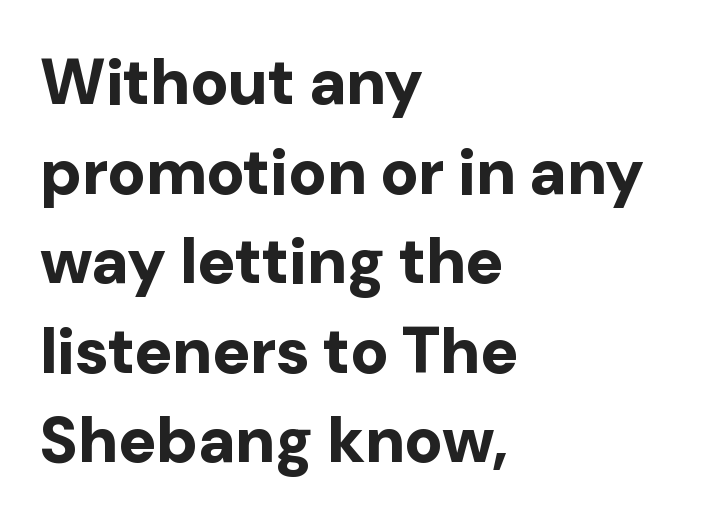
The image shows 64 px bold sans-serif type, upright; set left-aligned, normal line spacing (1.4x), normal letter spacing, not underlined; low stroke contrast and a medium x-height.
